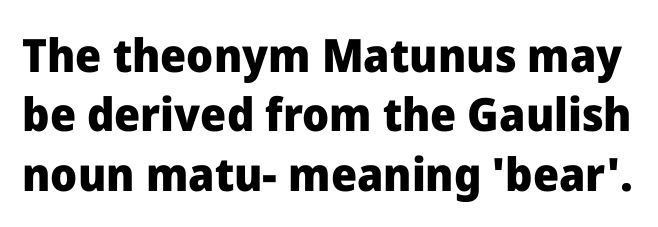
The image shows 46 px heavy sans-serif type, upright; set normal line spacing (1.29x), normal letter spacing, not underlined; low stroke contrast and a medium x-height.
